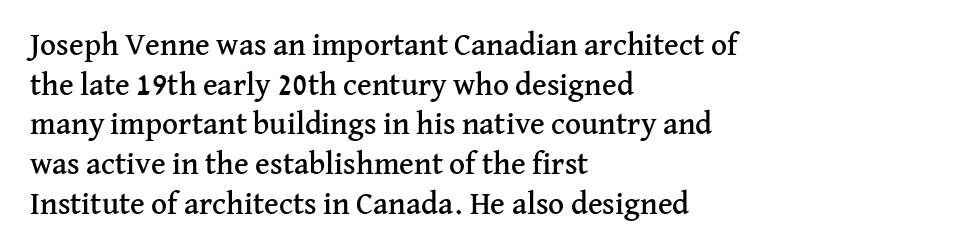
{"serif": "yes", "italic": "no", "width": "normal", "stroke_contrast": "medium", "x_height": "medium", "monospaced": "no", "underline": "no", "align": "left", "line_spacing": "normal", "line_spacing_ratio": 1.28, "letter_spacing": "normal", "letter_spacing_em": 0.0, "glyph_px": 31}
